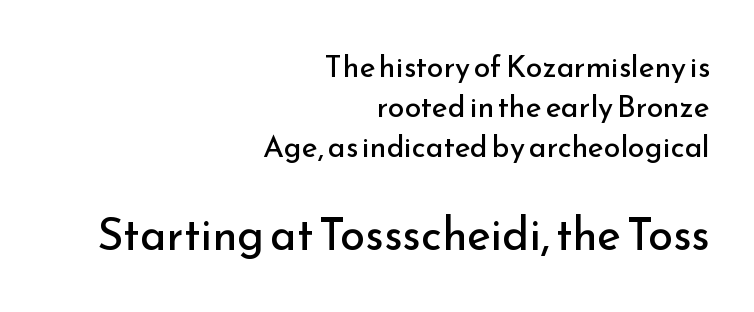
Q: Is the text bold? A: No.
Q: Is the text italic (slanted)? A: No, it is upright.
Q: Is the typeface a serif or a sans-serif typeface? A: Sans-serif.
Q: Is the text underlined? A: No.
Q: How is the paragraph aligned? A: Right-aligned.
Q: Is the spacing between letters normal or unusually wide? A: Normal.
Q: Is the spacing between lines tight, normal or loose? A: Normal.
Q: Which block of text is set in a larger size, the first (top) or the second (bottom)? A: The second (bottom) one.
Q: Width (condensed, normal, or wide)? A: Normal.
Q: Stroke contrast? A: Low.
Q: x-height? A: Small.
Q: Monospaced? A: No.
